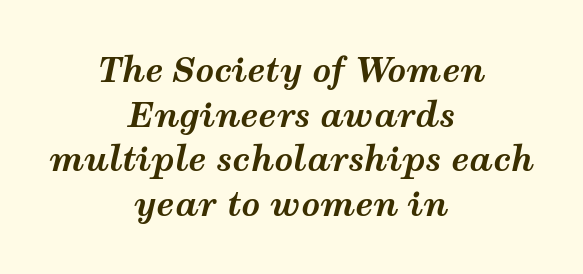
{"italic": "yes", "lean": "right", "slant_degrees": 12, "bold": "yes", "weight": "bold", "width": "wide", "stroke_contrast": "medium", "x_height": "medium", "monospaced": "no", "underline": "no", "align": "center", "line_spacing": "normal", "line_spacing_ratio": 1.35, "letter_spacing": "normal", "letter_spacing_em": 0.0, "glyph_px": 33}
